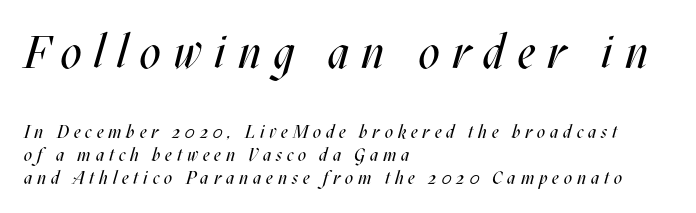
The image shows 46 px regular-weight, condensed type, italic (leaning right); set left-aligned, normal line spacing (1.28x), unusually wide letter spacing (+0.27 em), not underlined; the first (top) block is 2.56x larger; medium stroke contrast and a large x-height.
